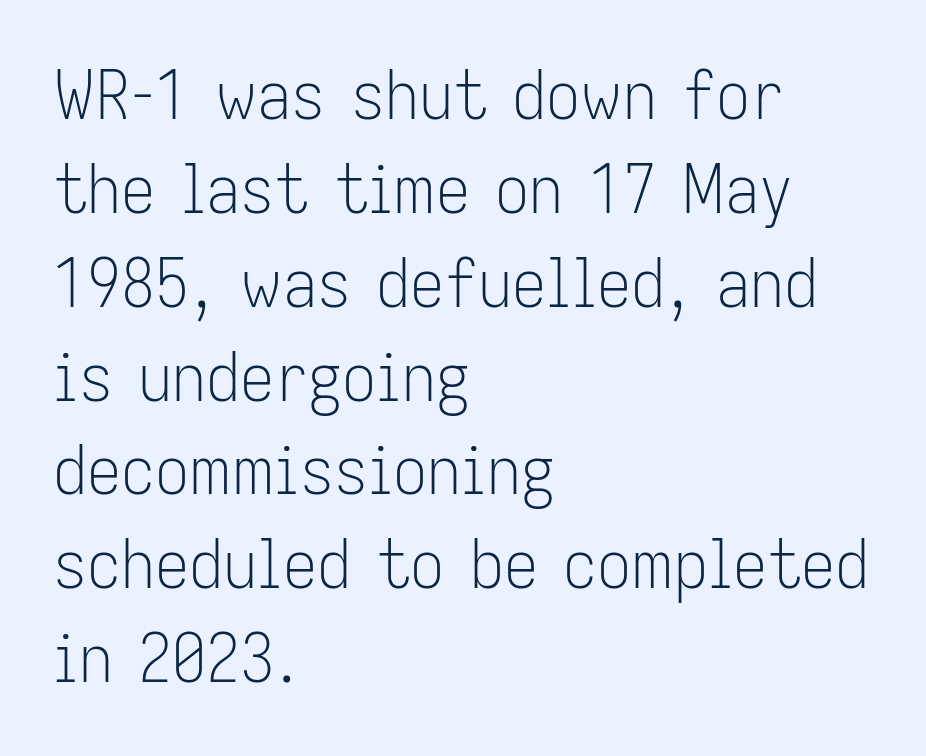
The letters stand upright; this is a roman face. Which margin do the lines hug? The left one — the right edge is uneven. Characters follow at the spacing the type designer built in. A typesetter would call this proportional, since set widths differ per character. This sample keeps an unexceptional amount of space between lines. Is this a sans? Yes — the strokes have no serifs.
